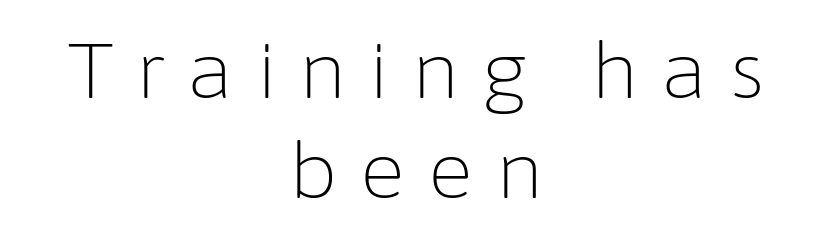
{"serif": "no", "italic": "no", "bold": "no", "weight": "light", "width": "normal", "stroke_contrast": "low", "x_height": "medium", "monospaced": "no", "underline": "no", "align": "center", "line_spacing": "normal", "line_spacing_ratio": 1.28, "letter_spacing": "wide", "letter_spacing_em": 0.27, "glyph_px": 78}
